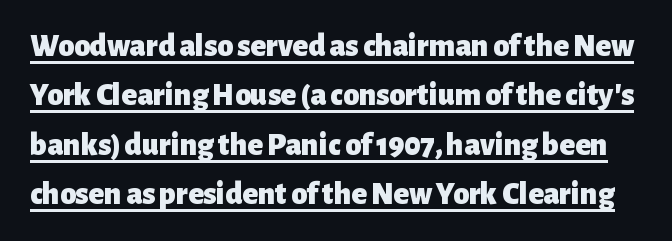
Does the weight exceed regular? Yes, all the way to bold. The lettering holds an erect, upright posture throughout. In designer terms, the underline attribute is active on this setting. A typesetter would call this leading conventional body-copy spacing. Looks like regular typesetting: each glyph gets only the width it needs.
